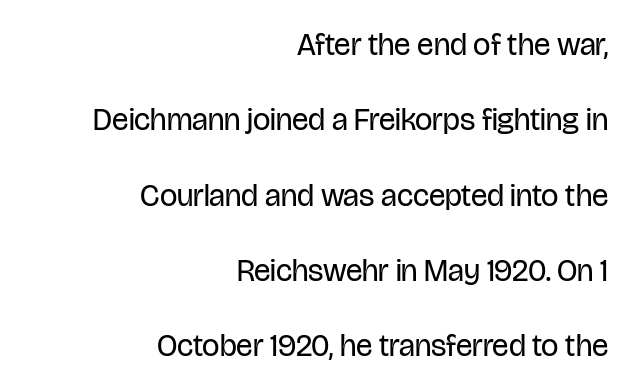
Q: Is the text bold? A: No.
Q: Is the text italic (slanted)? A: No, it is upright.
Q: Is the typeface a serif or a sans-serif typeface? A: Sans-serif.
Q: Is the text underlined? A: No.
Q: How is the paragraph aligned? A: Right-aligned.
Q: Is the spacing between letters normal or unusually wide? A: Normal.
Q: Is the spacing between lines tight, normal or loose? A: Loose.
Q: Width (condensed, normal, or wide)? A: Condensed.
Q: Stroke contrast? A: Low.
Q: x-height? A: Large.
Q: Monospaced? A: No.
